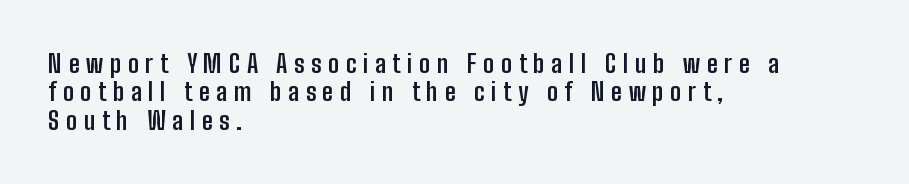
The image shows 25 px bold type, upright; set left-aligned, tight line spacing (1.14x), unusually wide letter spacing (+0.26 em), not underlined.
